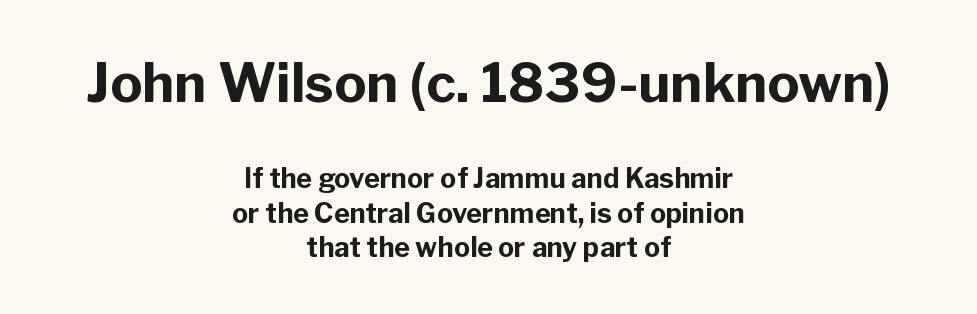
The image shows 54 px bold sans-serif type, upright; set centered, normal line spacing (1.28x), normal letter spacing, not underlined; the first (top) block is 2.0x larger; low stroke contrast and a medium x-height.
